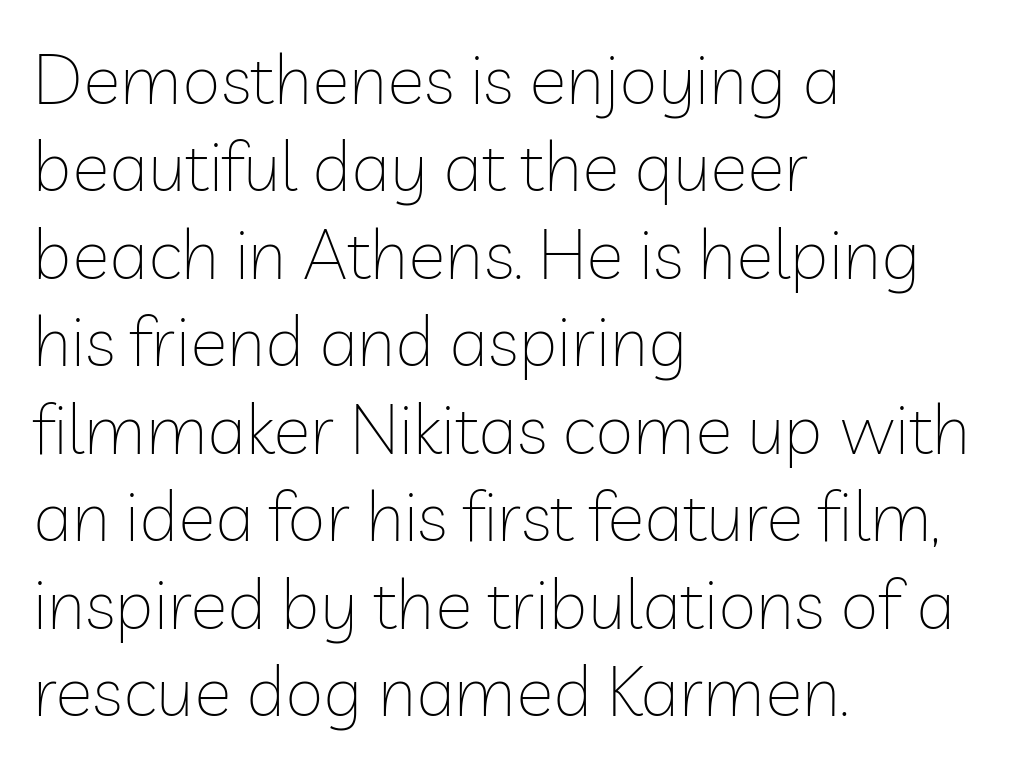
The image shows 70 px thin sans-serif type, upright; set left-aligned, normal line spacing (1.25x), normal letter spacing, not underlined; low stroke contrast and a medium x-height.
